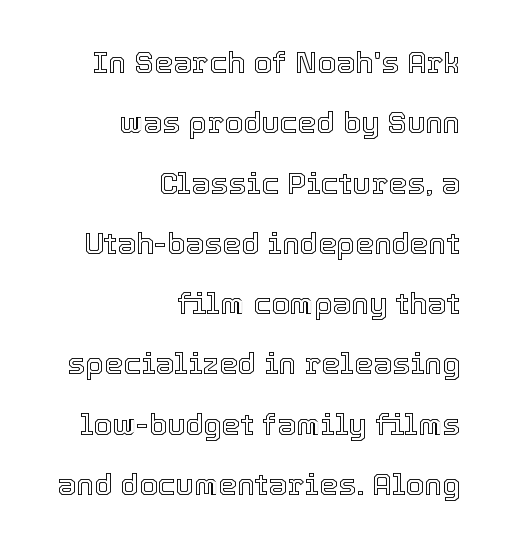
Q: Is the text italic (slanted)? A: No, it is upright.
Q: Is the text underlined? A: No.
Q: How is the paragraph aligned? A: Right-aligned.
Q: Is the spacing between letters normal or unusually wide? A: Normal.
Q: Is the spacing between lines tight, normal or loose? A: Loose.
Q: Width (condensed, normal, or wide)? A: Normal.
Q: x-height? A: Medium.
Q: Monospaced? A: No.
